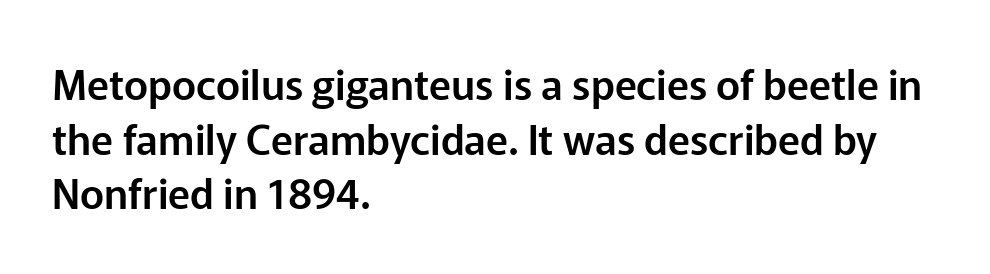
{"serif": "no", "italic": "no", "width": "normal", "stroke_contrast": "low", "x_height": "medium", "monospaced": "no", "underline": "no", "align": "left", "line_spacing": "normal", "line_spacing_ratio": 1.33, "letter_spacing": "normal", "letter_spacing_em": 0.0, "glyph_px": 41}
